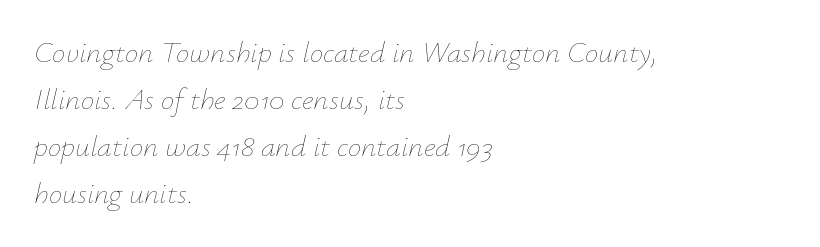
Evenly set lines give the paragraph a standard silhouette. Which margin do the lines hug? The left one — the right edge is uneven. The cut favours lightness, reaching ordinary text weight at its darkest. How are the letters spaced? Ordinarily, with no added tracking.
